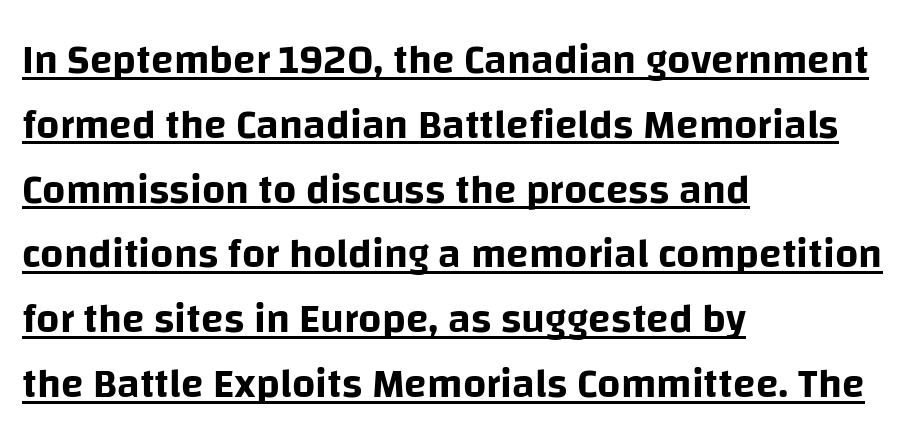
Q: Is the text italic (slanted)? A: No, it is upright.
Q: Is the typeface a serif or a sans-serif typeface? A: Sans-serif.
Q: Is the text underlined? A: Yes.
Q: How is the paragraph aligned? A: Left-aligned.
Q: Is the spacing between letters normal or unusually wide? A: Normal.
Q: Is the spacing between lines tight, normal or loose? A: Normal.
Q: Width (condensed, normal, or wide)? A: Normal.
Q: Stroke contrast? A: Low.
Q: x-height? A: Large.
Q: Monospaced? A: No.
